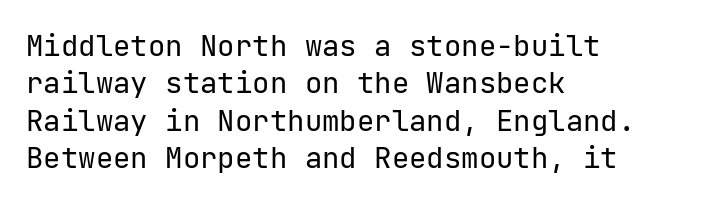
The image shows 29 px regular-weight sans-serif type, upright; set left-aligned, normal line spacing (1.29x), normal letter spacing, not underlined; low stroke contrast and a medium x-height.
